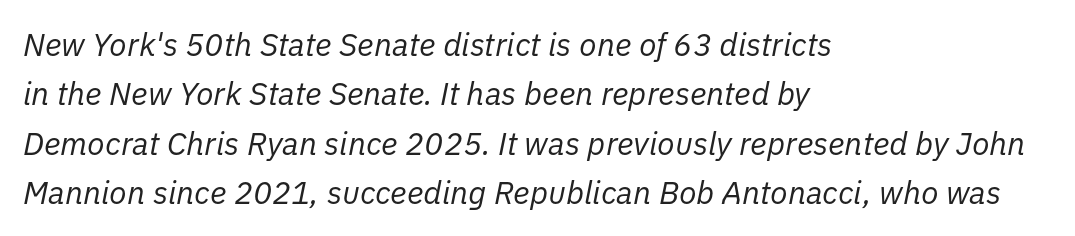
Q: Is the text bold? A: No.
Q: Is the text italic (slanted)? A: Yes, it leans right by about 11 degrees.
Q: Is the text underlined? A: No.
Q: How is the paragraph aligned? A: Left-aligned.
Q: Is the spacing between letters normal or unusually wide? A: Normal.
Q: Is the spacing between lines tight, normal or loose? A: Normal.
Q: Width (condensed, normal, or wide)? A: Normal.
Q: Stroke contrast? A: Low.
Q: x-height? A: Medium.
Q: Monospaced? A: No.
